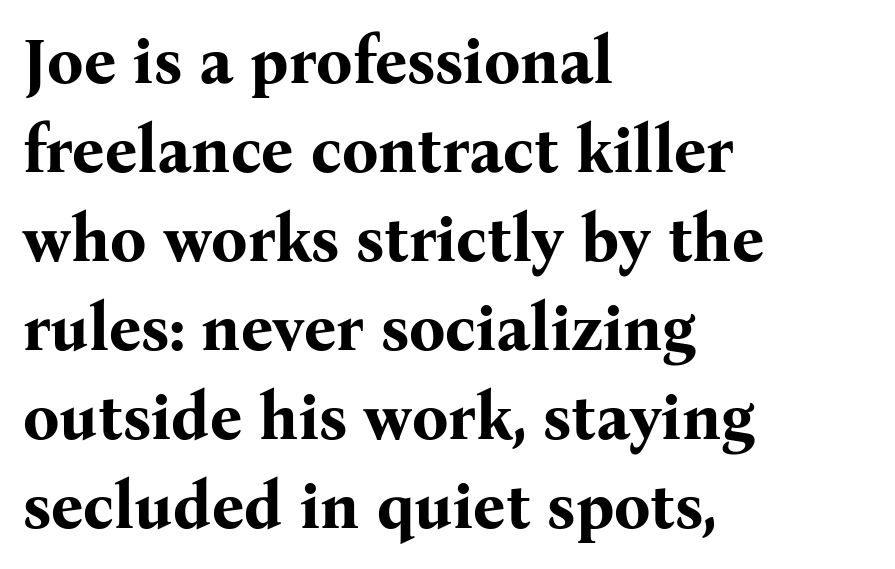
{"serif": "yes", "italic": "no", "bold": "yes", "weight": "bold", "width": "normal", "stroke_contrast": "medium", "x_height": "medium", "monospaced": "no", "underline": "no", "align": "left", "line_spacing": "normal", "line_spacing_ratio": 1.39, "letter_spacing": "normal", "letter_spacing_em": 0.0, "glyph_px": 64}
